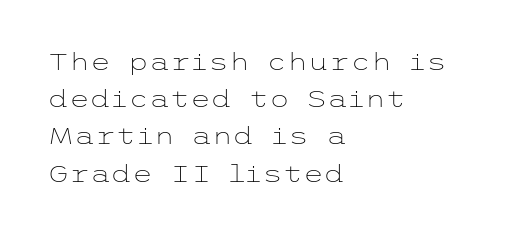
The image shows 24 px text type, upright; set left-aligned, normal line spacing (1.55x), normal letter spacing, not underlined.
